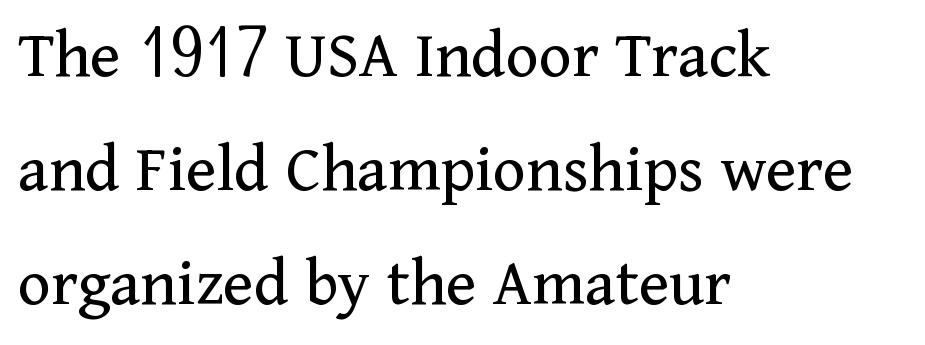
This reads as an unemphasized weight, regular at the heaviest. The typography opts for an upright posture over an oblique one. All the whitespace from short lines collects on the right. The letters advance in unequal steps, a hallmark of proportional type. A typesetter would call this zero additional tracking.
